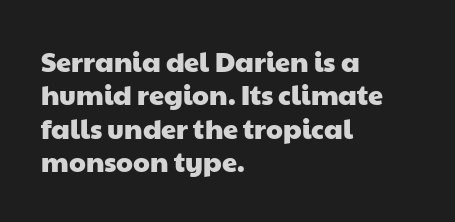
{"underline": "no", "align": "left", "line_spacing_ratio": 1.24, "letter_spacing": "normal", "letter_spacing_em": 0.0, "glyph_px": 27}
